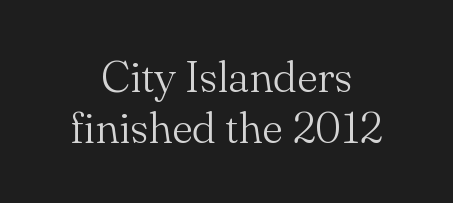
{"serif": "yes", "italic": "no", "bold": "no", "weight": "light", "width": "normal", "stroke_contrast": "medium", "x_height": "small", "monospaced": "no", "underline": "no", "align": "center", "line_spacing": "tight", "line_spacing_ratio": 1.15, "letter_spacing": "normal", "letter_spacing_em": 0.0, "glyph_px": 44}
